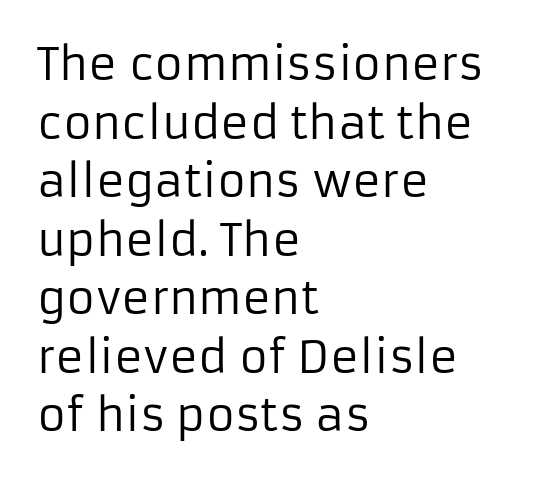
Q: Is the text bold? A: No.
Q: Is the text italic (slanted)? A: No, it is upright.
Q: Is the typeface a serif or a sans-serif typeface? A: Sans-serif.
Q: Is the text underlined? A: No.
Q: How is the paragraph aligned? A: Left-aligned.
Q: Is the spacing between letters normal or unusually wide? A: Normal.
Q: Is the spacing between lines tight, normal or loose? A: Normal.
Q: Width (condensed, normal, or wide)? A: Normal.
Q: Stroke contrast? A: Low.
Q: x-height? A: Medium.
Q: Monospaced? A: No.
